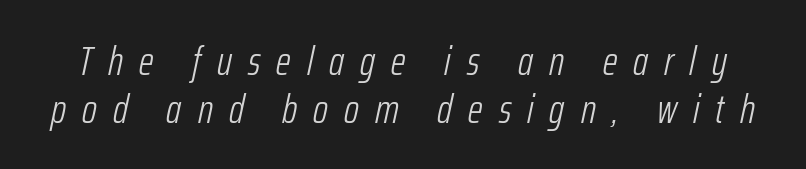
Q: Is the text bold? A: No.
Q: Is the text italic (slanted)? A: Yes, it leans right by about 12 degrees.
Q: Is the text underlined? A: No.
Q: Is the spacing between letters normal or unusually wide? A: Unusually wide.
Q: Width (condensed, normal, or wide)? A: Condensed.
Q: Stroke contrast? A: Low.
Q: x-height? A: Medium.
Q: Monospaced? A: No.
